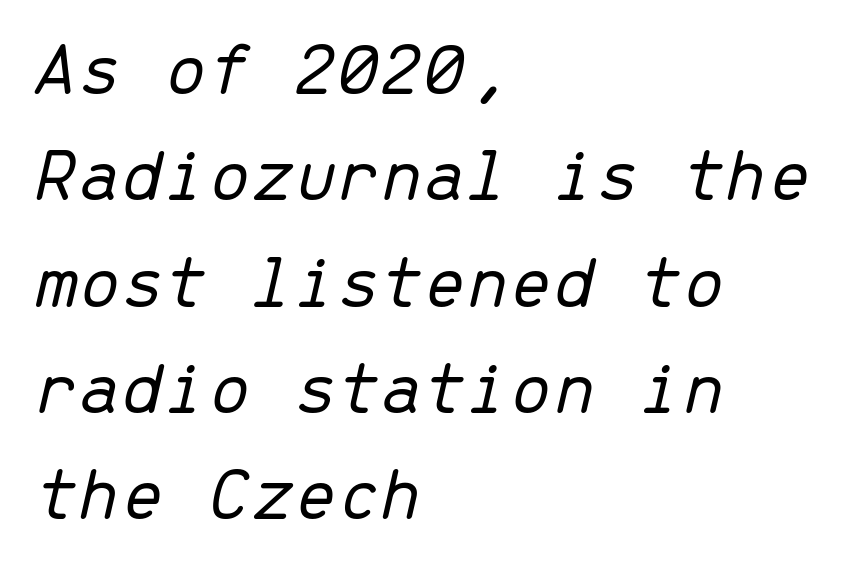
Leftover space on each line is placed entirely after the last word. Words appear dense and cohesive because spacing is normal. The passage shown leans; its letterforms are oblique. Glance below the letters and you will spot only blank space. If you measured baseline to baseline, you'd find a middling distance.
